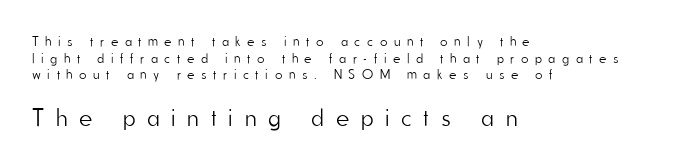
{"italic": "no", "bold": "no", "underline": "no", "align": "left", "line_spacing_ratio": 1.19, "letter_spacing": "wide", "letter_spacing_em": 0.49, "larger_block": "second", "size_ratio": 1.79, "glyph_px": 25}
